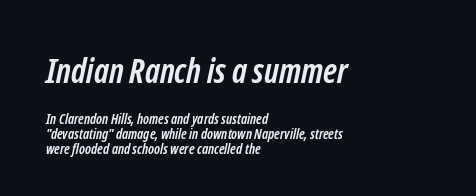
The image shows 34 px semibold, condensed sans-serif type; set left-aligned, tight line spacing (1.06x), normal letter spacing, not underlined; the first (top) block is 2.43x larger; low stroke contrast and a medium x-height.
